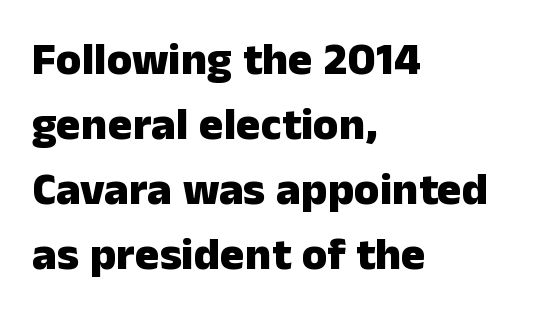
Q: Is the text bold? A: Yes.
Q: Is the text italic (slanted)? A: No, it is upright.
Q: Is the typeface a serif or a sans-serif typeface? A: Sans-serif.
Q: Is the text underlined? A: No.
Q: How is the paragraph aligned? A: Left-aligned.
Q: Is the spacing between letters normal or unusually wide? A: Normal.
Q: Is the spacing between lines tight, normal or loose? A: Normal.
Q: Width (condensed, normal, or wide)? A: Normal.
Q: Stroke contrast? A: Low.
Q: x-height? A: Medium.
Q: Monospaced? A: No.
